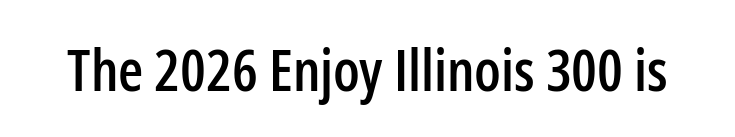
The image shows 58 px condensed sans-serif type, upright; set normal letter spacing, not underlined; low stroke contrast and a medium x-height.
